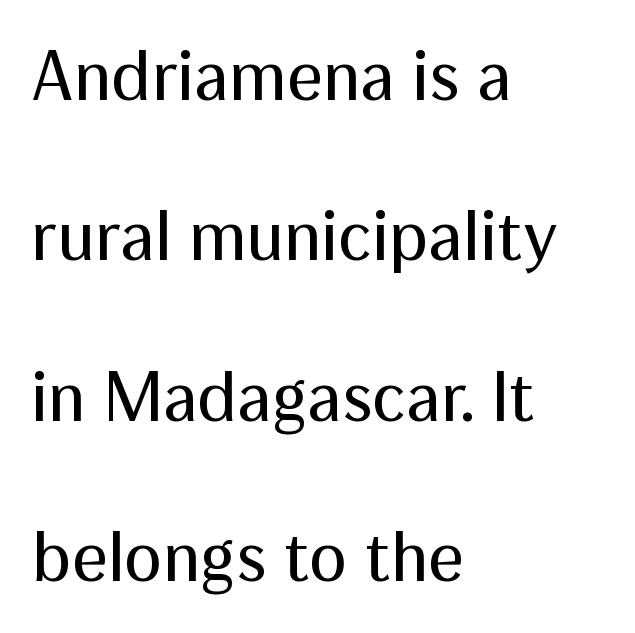
The image shows 71 px regular-weight sans-serif type, upright; set left-aligned, loose line spacing (2.26x), normal letter spacing, not underlined; medium stroke contrast and a medium x-height.
